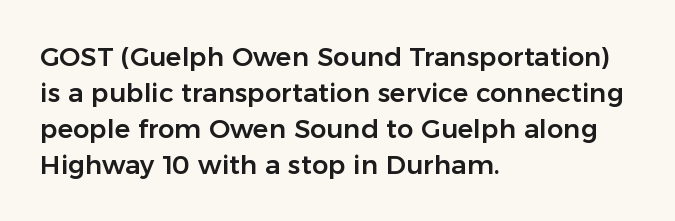
Q: Is the text italic (slanted)? A: No, it is upright.
Q: Is the text underlined? A: No.
Q: How is the paragraph aligned? A: Left-aligned.
Q: Is the spacing between letters normal or unusually wide? A: Normal.
Q: Is the spacing between lines tight, normal or loose? A: Normal.
